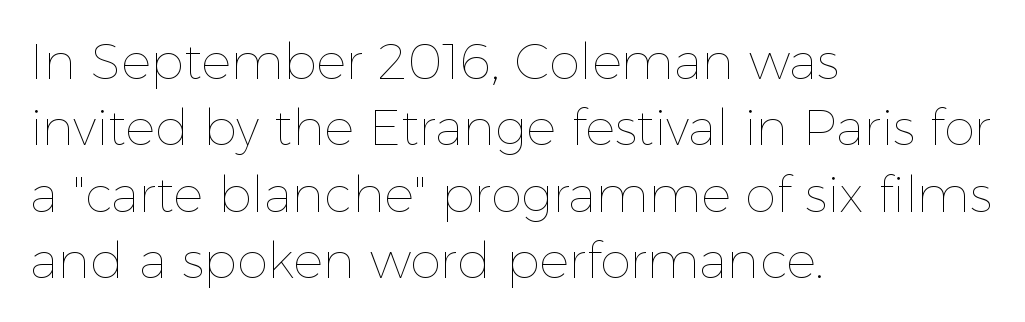
Q: Is the text bold? A: No.
Q: Is the text italic (slanted)? A: No, it is upright.
Q: Is the text underlined? A: No.
Q: How is the paragraph aligned? A: Left-aligned.
Q: Is the spacing between letters normal or unusually wide? A: Normal.
Q: Is the spacing between lines tight, normal or loose? A: Normal.
Q: Width (condensed, normal, or wide)? A: Normal.
Q: x-height? A: Medium.
Q: Monospaced? A: No.
